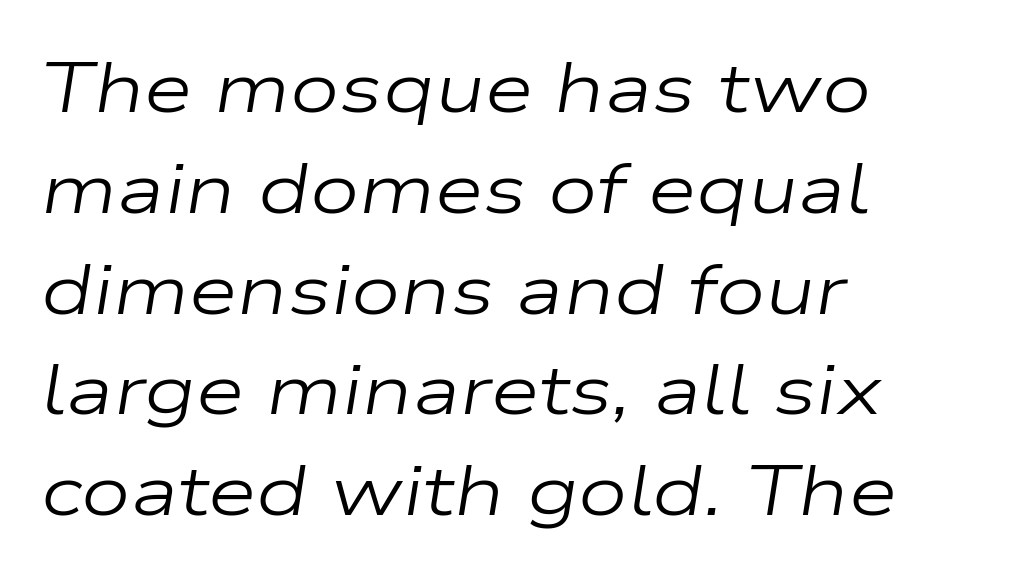
Q: Is the text bold? A: No.
Q: Is the text italic (slanted)? A: Yes, it leans right by about 9 degrees.
Q: Is the text underlined? A: No.
Q: How is the paragraph aligned? A: Left-aligned.
Q: Is the spacing between letters normal or unusually wide? A: Normal.
Q: Is the spacing between lines tight, normal or loose? A: Normal.
Q: Width (condensed, normal, or wide)? A: Wide.
Q: Stroke contrast? A: Low.
Q: x-height? A: Medium.
Q: Monospaced? A: No.
